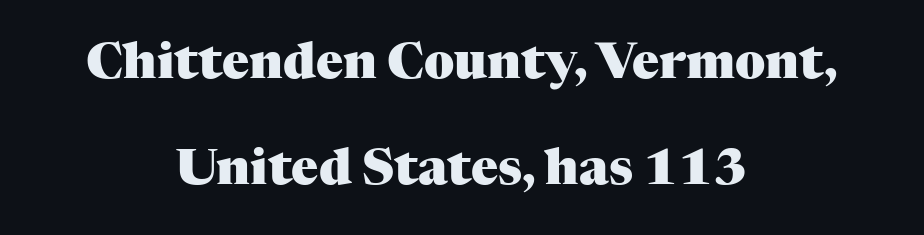
{"serif": "yes", "italic": "no", "bold": "yes", "weight": "heavy", "width": "normal", "stroke_contrast": "medium", "x_height": "medium", "monospaced": "no", "underline": "no", "align": "center", "line_spacing": "loose", "line_spacing_ratio": 2.12, "letter_spacing": "normal", "letter_spacing_em": 0.0, "glyph_px": 50}
